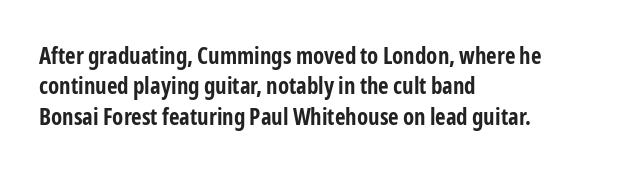
Q: Is the text bold? A: Yes.
Q: Is the text italic (slanted)? A: No, it is upright.
Q: Is the text underlined? A: No.
Q: How is the paragraph aligned? A: Left-aligned.
Q: Is the spacing between letters normal or unusually wide? A: Normal.
Q: Is the spacing between lines tight, normal or loose? A: Normal.
